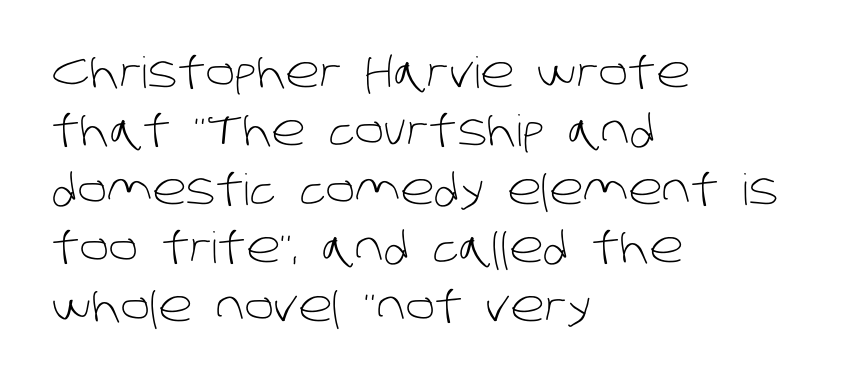
The image shows 43 px light sans-serif type; set left-aligned, normal line spacing (1.36x), normal letter spacing, not underlined; low stroke contrast and a large x-height.
